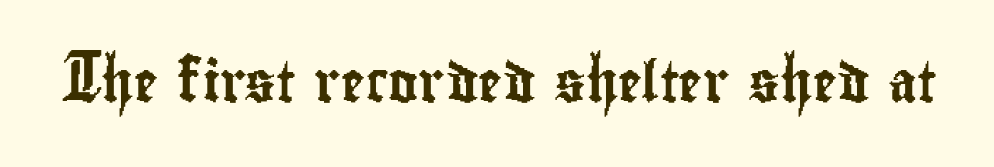
{"serif": "no", "italic": "no", "width": "condensed", "stroke_contrast": "low", "x_height": "small", "monospaced": "no", "underline": "no", "letter_spacing": "normal", "letter_spacing_em": 0.0, "glyph_px": 40}
